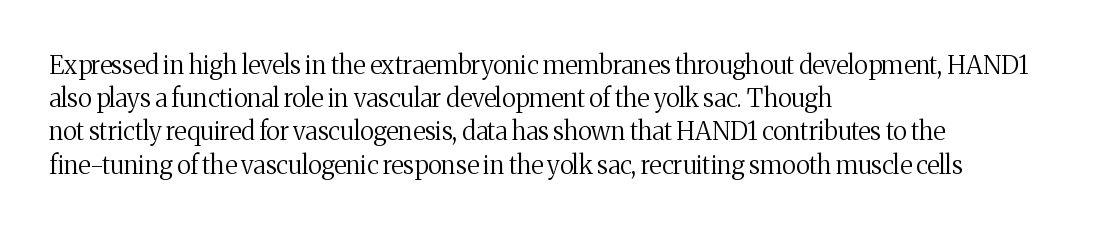
These lines sit exactly where default settings would place them. Decoration check: the copy has no underline. The typeface has the unassuming heft of standard copy or less. Horizontal alignment here is leftward, the default for most running prose.
